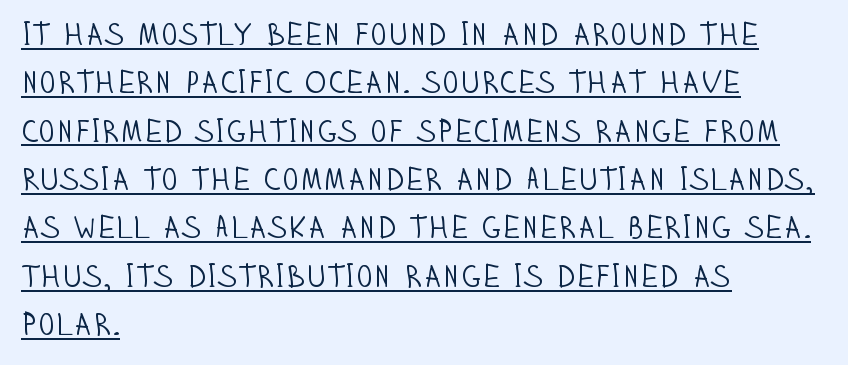
{"serif": "no", "italic": "no", "bold": "no", "weight": "light", "width": "condensed", "stroke_contrast": "low", "x_height": "large", "monospaced": "no", "underline": "yes", "align": "left", "line_spacing": "normal", "line_spacing_ratio": 1.56, "letter_spacing": "normal", "letter_spacing_em": 0.0, "glyph_px": 31}
